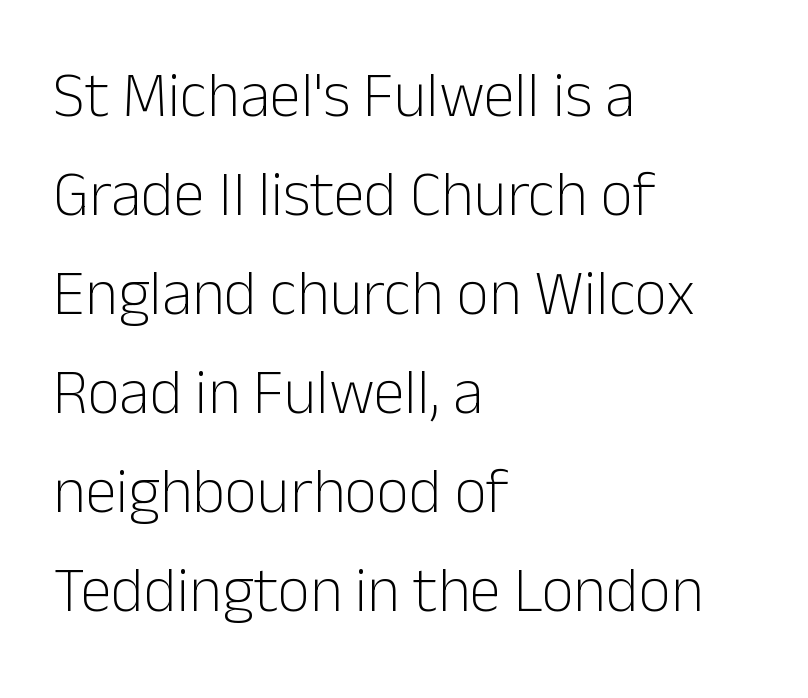
The image shows 63 px light sans-serif type, upright; set left-aligned, normal line spacing (1.57x), normal letter spacing, not underlined; low stroke contrast and a medium x-height.
